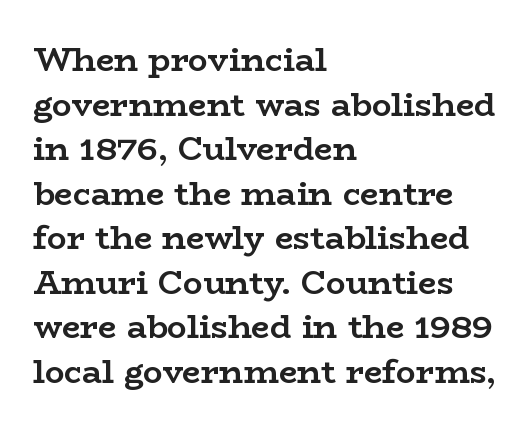
Q: Is the text bold? A: Yes.
Q: Is the text italic (slanted)? A: No, it is upright.
Q: Is the typeface a serif or a sans-serif typeface? A: Serif.
Q: Is the text underlined? A: No.
Q: How is the paragraph aligned? A: Left-aligned.
Q: Is the spacing between letters normal or unusually wide? A: Normal.
Q: Is the spacing between lines tight, normal or loose? A: Normal.
Q: Width (condensed, normal, or wide)? A: Wide.
Q: Stroke contrast? A: Low.
Q: x-height? A: Medium.
Q: Monospaced? A: No.
